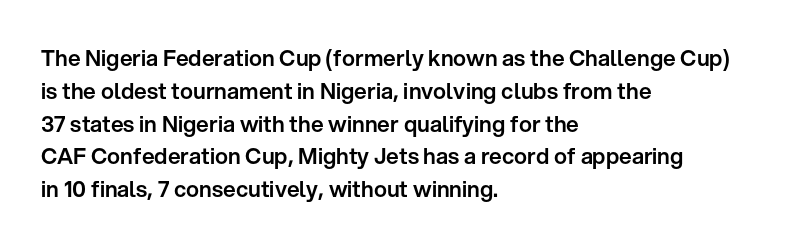
The specimen omits any rule beneath the text block's lines. Is the letter spacing exaggerated? No — it looks like the ordinary default. The typography opts for an upright posture over an oblique one. The rag falls on the right side of this text block. Baseline-to-baseline distance is the conventional proportion of letter height.
